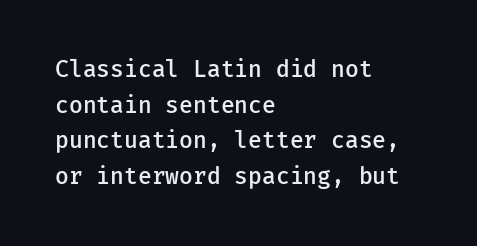
Q: Is the text bold? A: Semi-bold.
Q: Is the text italic (slanted)? A: No, it is upright.
Q: Is the text underlined? A: No.
Q: How is the paragraph aligned? A: Left-aligned.
Q: Is the spacing between letters normal or unusually wide? A: Normal.
Q: Is the spacing between lines tight, normal or loose? A: Normal.
